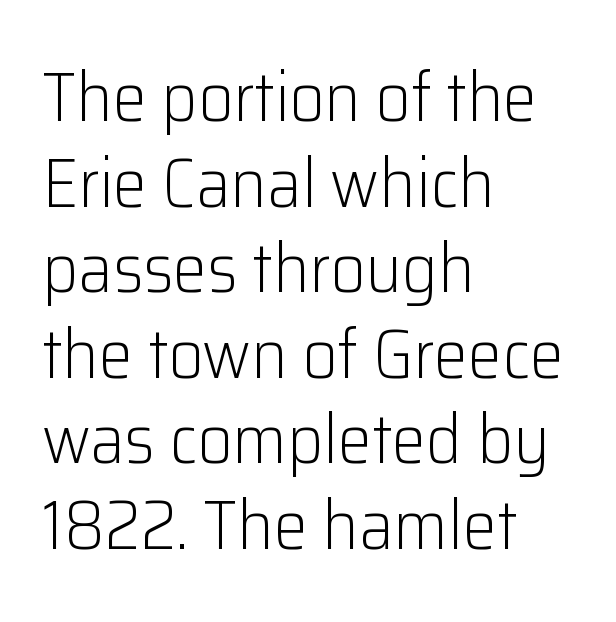
{"serif": "no", "italic": "no", "bold": "no", "weight": "light", "width": "normal", "stroke_contrast": "low", "x_height": "medium", "monospaced": "no", "underline": "no", "align": "left", "line_spacing_ratio": 1.24, "letter_spacing": "normal", "letter_spacing_em": 0.0, "glyph_px": 69}
